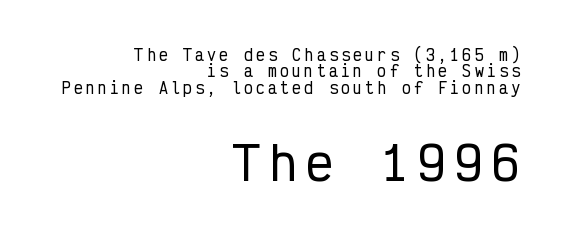
Q: Is the text italic (slanted)? A: No, it is upright.
Q: Is the typeface a serif or a sans-serif typeface? A: Sans-serif.
Q: Is the text underlined? A: No.
Q: How is the paragraph aligned? A: Right-aligned.
Q: Is the spacing between letters normal or unusually wide? A: Unusually wide.
Q: Is the spacing between lines tight, normal or loose? A: Tight.
Q: Which block of text is set in a larger size, the first (top) or the second (bottom)? A: The second (bottom) one.
Q: Width (condensed, normal, or wide)? A: Condensed.
Q: Stroke contrast? A: Low.
Q: x-height? A: Medium.
Q: Monospaced? A: Yes.
